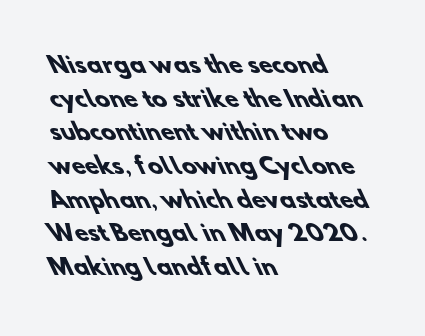
Is the type bold? Yes — the strokes are clearly thick and heavy. Horizontal alignment here is leftward, the default for most running prose. Caption: standard tracking, unaltered. Does the leading feel generous? No, just average. The glyphs are unaccompanied by any horizontal stroke below them.
